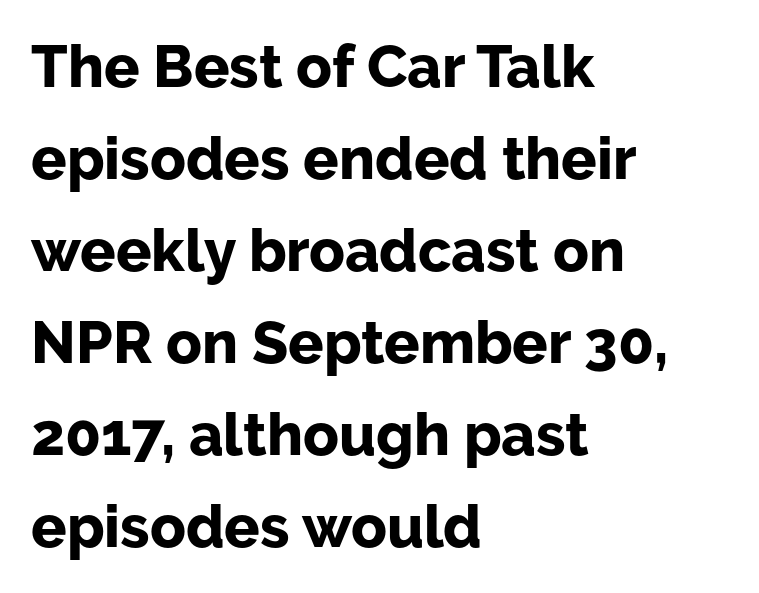
Q: Is the text bold? A: Yes.
Q: Is the text italic (slanted)? A: No, it is upright.
Q: Is the typeface a serif or a sans-serif typeface? A: Sans-serif.
Q: Is the text underlined? A: No.
Q: How is the paragraph aligned? A: Left-aligned.
Q: Is the spacing between letters normal or unusually wide? A: Normal.
Q: Is the spacing between lines tight, normal or loose? A: Normal.
Q: Width (condensed, normal, or wide)? A: Normal.
Q: Stroke contrast? A: Low.
Q: x-height? A: Medium.
Q: Monospaced? A: No.
